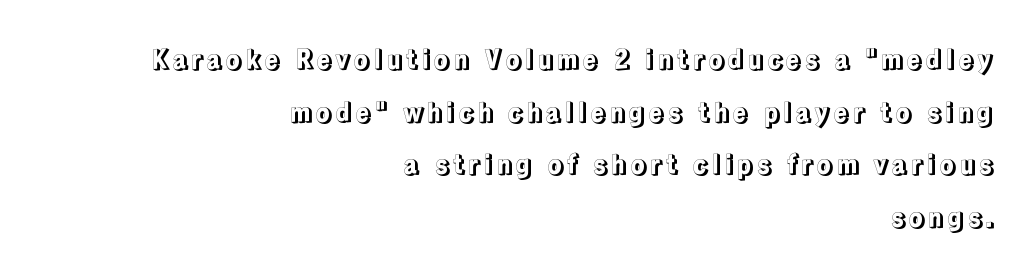
Q: Is the text italic (slanted)? A: No, it is upright.
Q: Is the text underlined? A: No.
Q: How is the paragraph aligned? A: Right-aligned.
Q: Is the spacing between lines tight, normal or loose? A: Loose.
